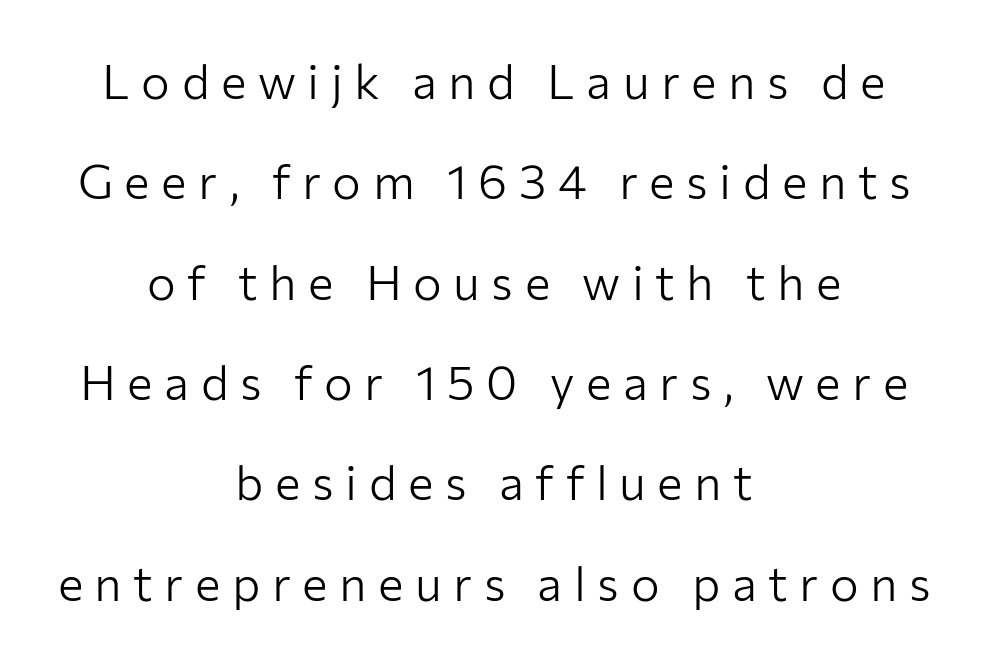
Nope, no serifs anywhere on these letters. Caption: expanded tracking, letters set apart. A typesetter would call this proportional, since set widths differ per character. This is the regular roman posture of the typeface.
